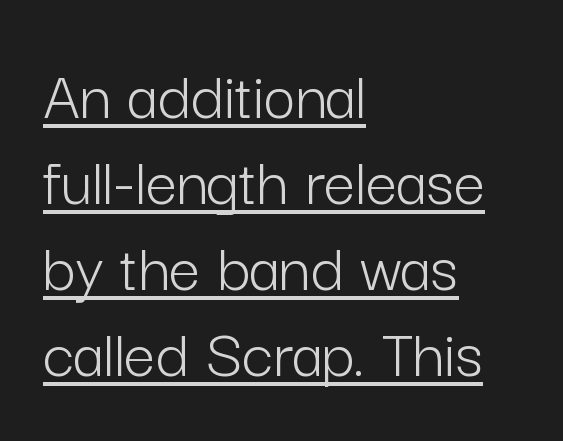
The image shows 70 px light sans-serif type, upright; set left-aligned, line spacing 1.23x, normal letter spacing, underlined; low stroke contrast and a medium x-height.
